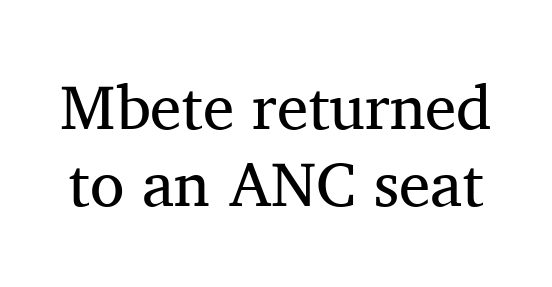
{"serif": "yes", "italic": "no", "bold": "no", "weight": "regular", "width": "normal", "stroke_contrast": "medium", "x_height": "medium", "monospaced": "no", "underline": "no", "line_spacing_ratio": 1.22, "letter_spacing": "normal", "letter_spacing_em": 0.0, "glyph_px": 63}
